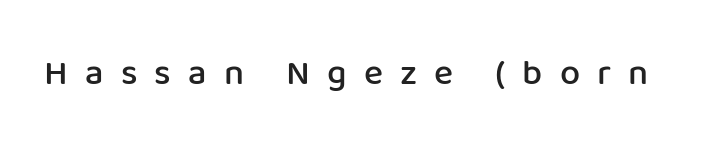
Stroke terminals: plain, sans-serif. Here the glyphs are tracked loosely, breaking word shapes into spaced letters. Typographic density is moderately raised because the face is semibold. Words float on clear page, feet unadorned. The rendering uses natural spacing where letterforms have individual widths. A typesetter would mark this as roman, not italic.
